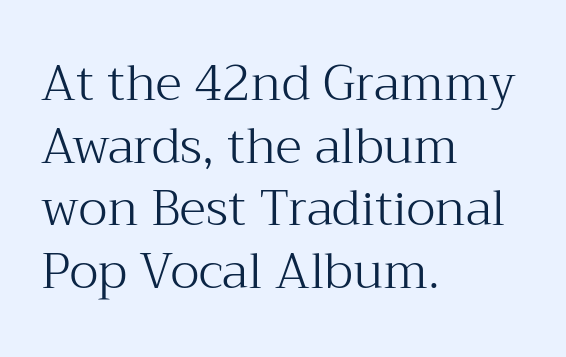
Type style note: has serifs. Default kerning and tracking; the words read as compact shapes. Letters have the restrained weight of plain body copy at most. Honestly, there is no underline to notice here at all. Every character sits straight up, as roman type does.
